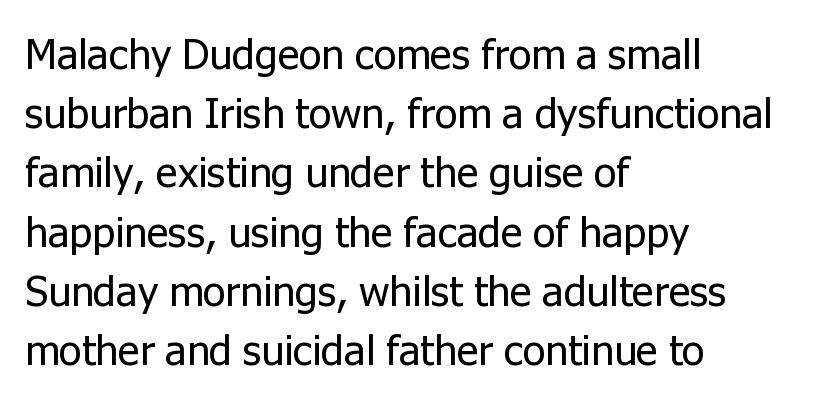
A classic flush-left, rag-right setting is used for this passage. A typesetter would mark this as roman, not italic. Here the glyphs are tracked normally, forming tight word shapes. No heavy texture on the line: the type isn't bold.
